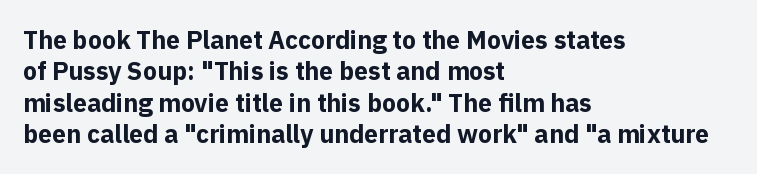
Horizontal alignment here is leftward, the default for most running prose. These lines were composed using upright roman letters. Quick note: underline off. Words appear dense and cohesive because spacing is normal. Honestly, the row spacing looks completely unremarkable. Heft: maximum for text — a bold.
